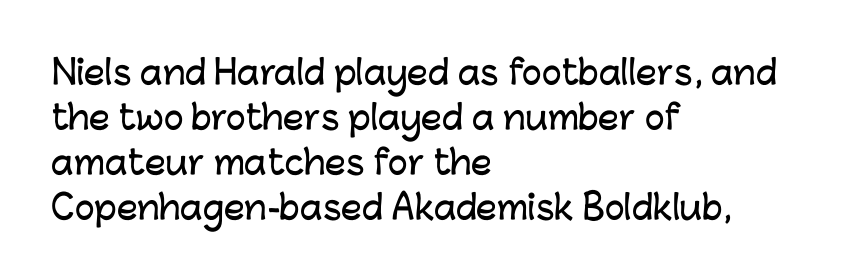
{"serif": "no", "italic": "no", "width": "normal", "stroke_contrast": "low", "x_height": "medium", "monospaced": "no", "underline": "no", "align": "left", "line_spacing": "normal", "line_spacing_ratio": 1.36, "letter_spacing": "normal", "letter_spacing_em": 0.0, "glyph_px": 33}
